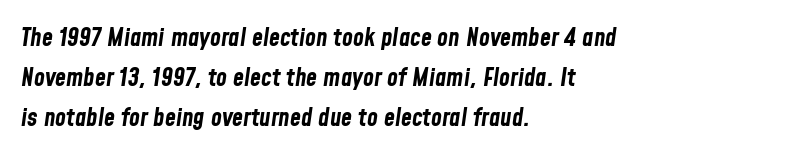
The image shows 25 px bold type, italic (leaning right); set left-aligned, normal line spacing (1.6x), normal letter spacing, not underlined.
